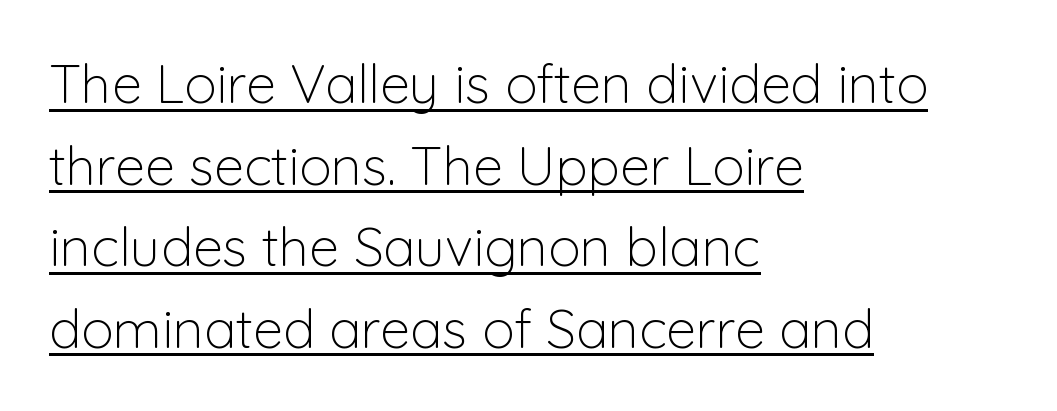
No heavy texture on the line: the type isn't bold. How would I describe the line gaps? Plain and ordinary. The type is set solid horizontally, with unmodified tracking. This sample uses an upright cut, with every glyph sitting square on the baseline. A typesetter would call this proportional, since set widths differ per character. Short and long lines alike share a common starting point at left.
